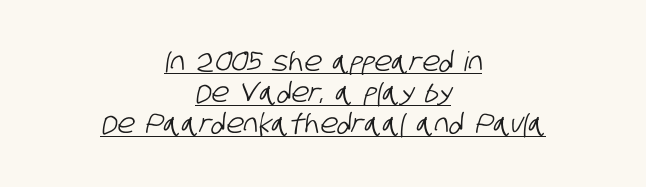
The image shows 27 px text type; set centered, tight line spacing (1.15x), normal letter spacing, underlined.
